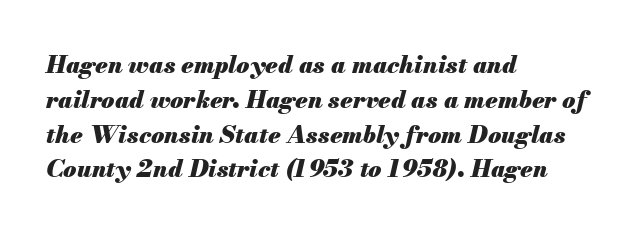
The image shows 24 px bold type, italic (leaning right); set left-aligned, normal line spacing (1.45x), normal letter spacing, not underlined.
